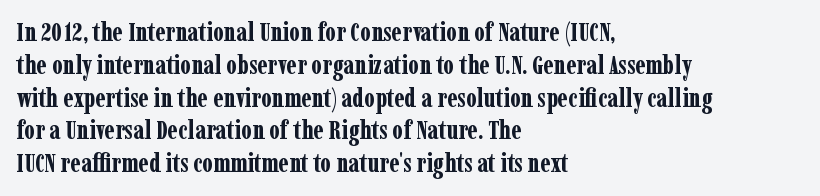
{"italic": "no", "bold": "yes", "underline": "no", "align": "left", "line_spacing": "normal", "line_spacing_ratio": 1.26, "letter_spacing": "normal", "letter_spacing_em": 0.0, "glyph_px": 26}
